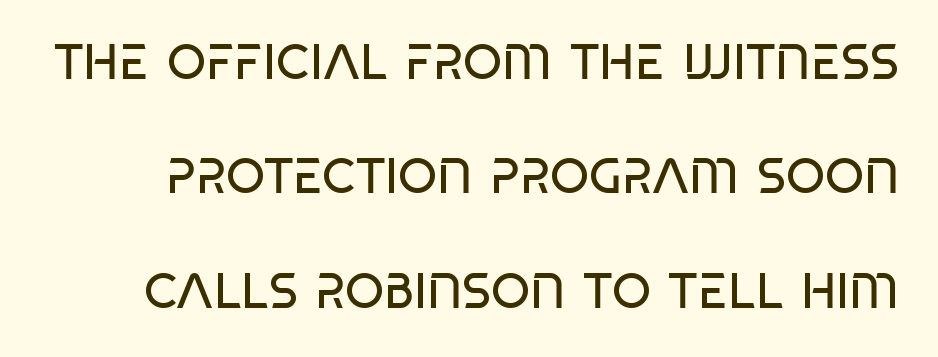
{"serif": "no", "italic": "no", "bold": "no", "weight": "regular", "width": "condensed", "stroke_contrast": "low", "x_height": "large", "monospaced": "no", "underline": "no", "line_spacing": "loose", "line_spacing_ratio": 2.29, "letter_spacing": "normal", "letter_spacing_em": 0.0, "glyph_px": 50}
